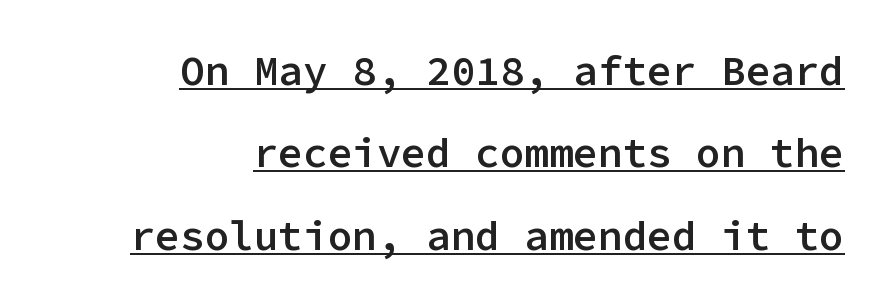
Q: Is the text bold? A: Semi-bold.
Q: Is the text italic (slanted)? A: No, it is upright.
Q: Is the typeface a serif or a sans-serif typeface? A: Sans-serif.
Q: Is the text underlined? A: Yes.
Q: How is the paragraph aligned? A: Right-aligned.
Q: Is the spacing between letters normal or unusually wide? A: Normal.
Q: Is the spacing between lines tight, normal or loose? A: Loose.
Q: Width (condensed, normal, or wide)? A: Normal.
Q: Stroke contrast? A: Low.
Q: x-height? A: Medium.
Q: Monospaced? A: Yes.
